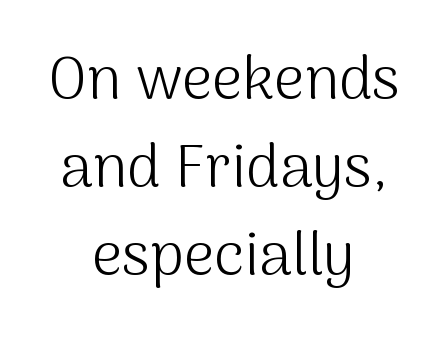
The image shows 60 px light sans-serif type, upright; set centered, normal line spacing (1.47x), normal letter spacing, not underlined; medium stroke contrast and a medium x-height.
